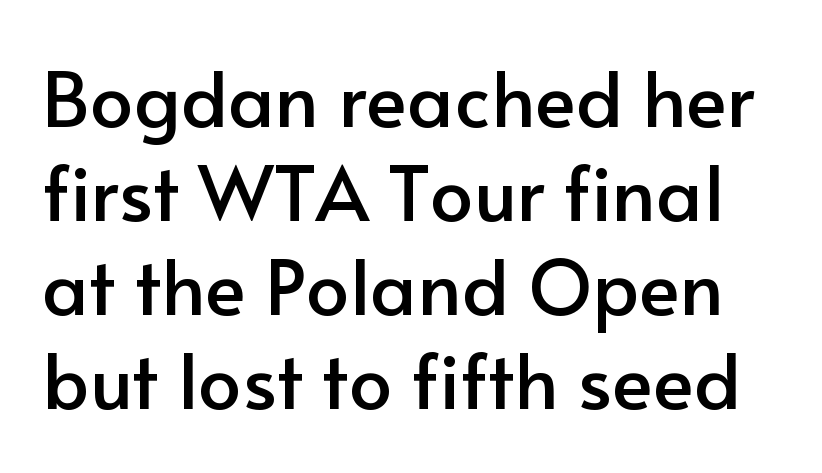
{"serif": "no", "italic": "no", "width": "normal", "stroke_contrast": "low", "x_height": "small", "monospaced": "no", "underline": "no", "line_spacing_ratio": 1.22, "letter_spacing": "normal", "letter_spacing_em": 0.0, "glyph_px": 77}
